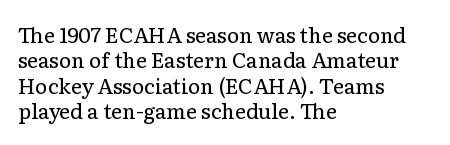
Q: Is the text bold? A: No.
Q: Is the text italic (slanted)? A: No, it is upright.
Q: Is the text underlined? A: No.
Q: How is the paragraph aligned? A: Left-aligned.
Q: Is the spacing between letters normal or unusually wide? A: Normal.
